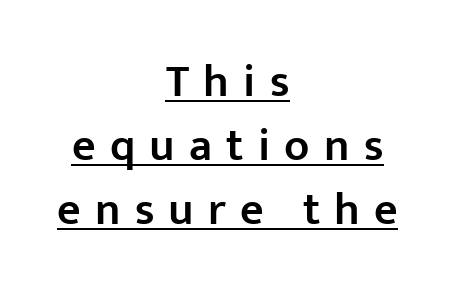
{"serif": "no", "italic": "no", "bold": "semi", "weight": "semibold", "width": "normal", "stroke_contrast": "low", "x_height": "medium", "monospaced": "no", "underline": "yes", "align": "center", "line_spacing": "normal", "line_spacing_ratio": 1.39, "letter_spacing": "wide", "letter_spacing_em": 0.31, "glyph_px": 46}
